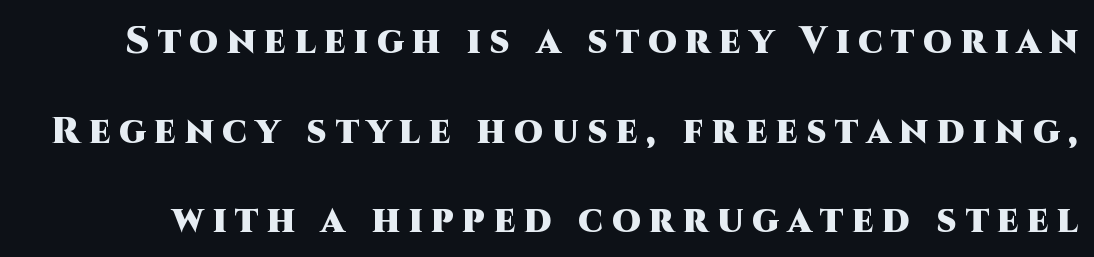
{"serif": "no", "italic": "no", "bold": "yes", "weight": "heavy", "width": "normal", "stroke_contrast": "high", "x_height": "large", "monospaced": "no", "underline": "no", "line_spacing": "loose", "line_spacing_ratio": 2.42, "letter_spacing": "wide", "letter_spacing_em": 0.24, "glyph_px": 37}
